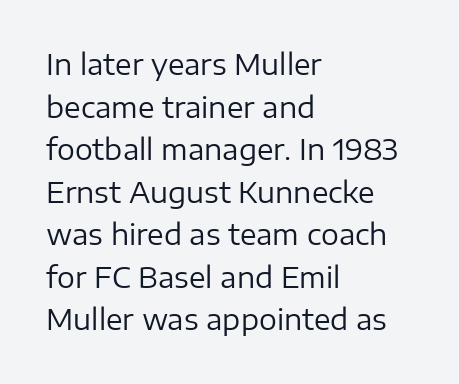
Tracking value appears to be zero — textbook default spacing. Alignment: flush left. In terms of letterform style, serifs are entirely absent. The weight tops out at a normal text grade.
